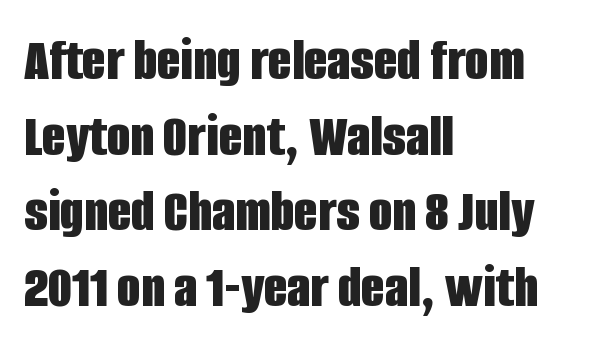
This is the regular roman posture of the typeface. A classic flush-left, rag-right setting is used for this passage. The text was rendered using a sans face with plain stroke endings. Think of a printed novel: that variable character pitch is what you see here. The area under the type is left untouched.
